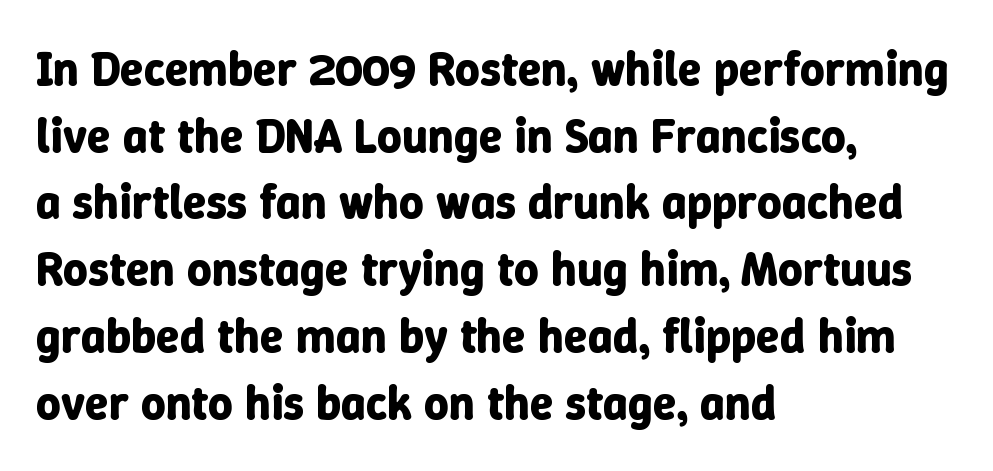
{"italic": "no", "bold": "yes", "weight": "bold", "width": "normal", "stroke_contrast": "low", "x_height": "medium", "monospaced": "no", "underline": "no", "align": "left", "line_spacing": "normal", "line_spacing_ratio": 1.39, "letter_spacing": "normal", "letter_spacing_em": 0.0, "glyph_px": 48}
